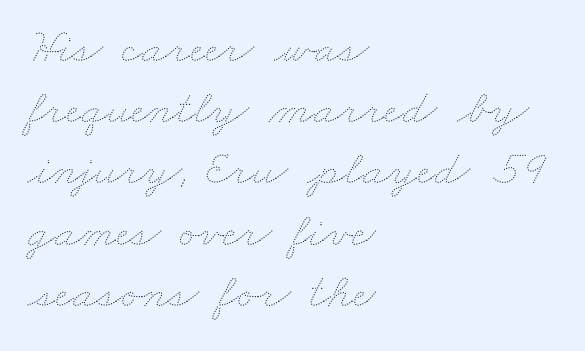
The rag falls on the right side of this text block. Rule under the text: the space is simply empty. Stems and bowls with no extra thickness — not bold. Observe the ordinary spacing: letters are neighbours, not strangers. The rows are spaced the way most documents space them. Each letter keeps its own natural width here, so spacing adapts to shape.
